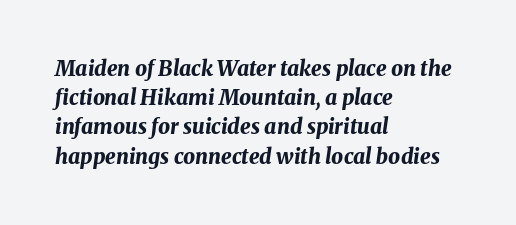
Q: Is the text bold? A: Yes.
Q: Is the text italic (slanted)? A: Yes, it leans right by about 8 degrees.
Q: Is the text underlined? A: No.
Q: How is the paragraph aligned? A: Left-aligned.
Q: Is the spacing between letters normal or unusually wide? A: Normal.
Q: Is the spacing between lines tight, normal or loose? A: Normal.
